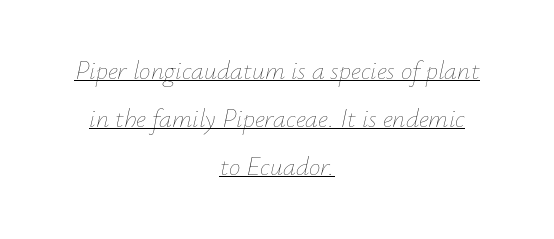
Vertical stems look standard width or narrower in stroke. These lines keep a tight, regular rhythm from letter to letter. Emphasis-style slanted type is in use. Is there an underline? Yes — a line sits under the letters.
